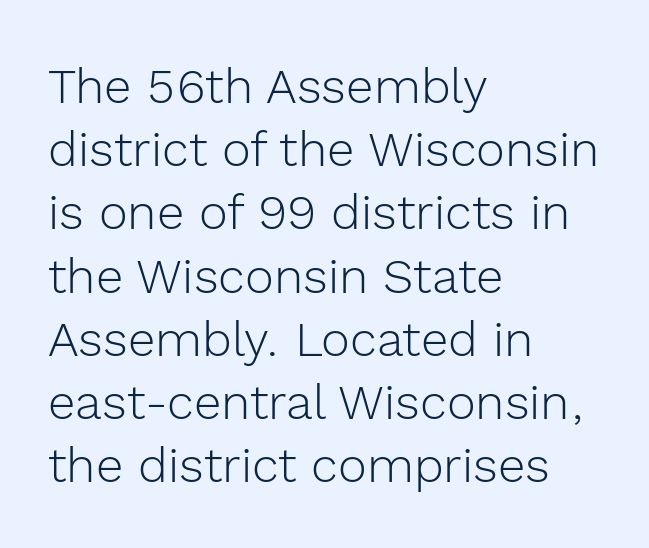
Plain, unruled lines of type. No extra ink here — the face is not bold. The lettering stays uniformly vertical, giving the passage a roman look. A student would call this left alignment; a typographer would say flush left, rag right. The vertical gap from one line to the next is medium. The letters sit at their default tracking, neither squeezed nor spread.
